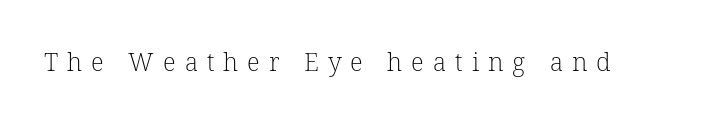
{"bold": "no", "underline": "no", "letter_spacing": "wide", "letter_spacing_em": 0.36, "glyph_px": 25}
